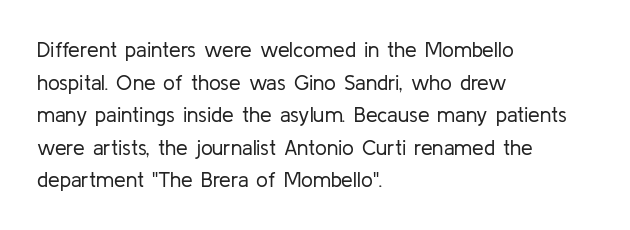
The image shows 21 px text type, upright; set left-aligned, normal line spacing (1.55x), normal letter spacing, not underlined.
